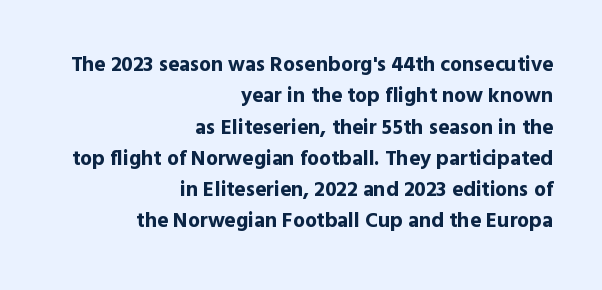
Q: Is the text bold? A: Yes.
Q: Is the text italic (slanted)? A: No, it is upright.
Q: Is the text underlined? A: No.
Q: How is the paragraph aligned? A: Right-aligned.
Q: Is the spacing between letters normal or unusually wide? A: Normal.
Q: Is the spacing between lines tight, normal or loose? A: Normal.
